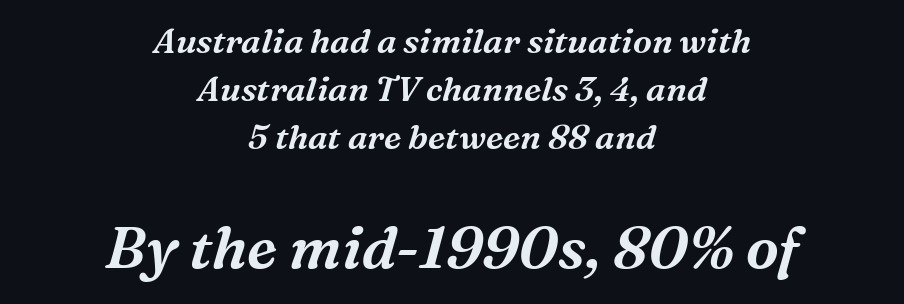
Slant detected: the letters are inclined. The space directly below the letters is spotless. The paragraph shown floats in the horizontal middle. You can tell from the footed stems that serif type was used. This layout puts the modest block above and the oversized block below.
